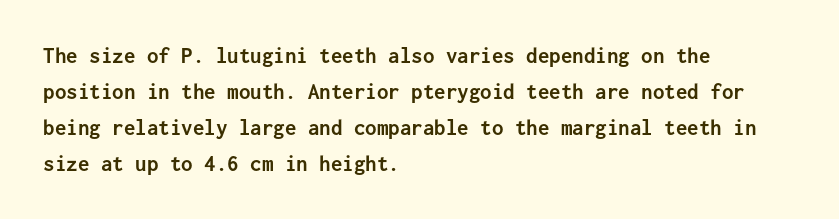
The image shows 23 px bold type, upright; set left-aligned, normal line spacing (1.56x), normal letter spacing, not underlined.
